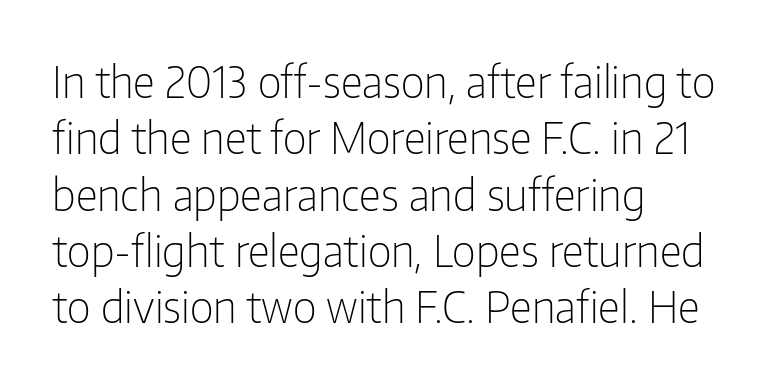
{"serif": "no", "italic": "no", "bold": "no", "weight": "light", "width": "condensed", "stroke_contrast": "low", "x_height": "medium", "monospaced": "no", "underline": "no", "align": "left", "line_spacing": "normal", "line_spacing_ratio": 1.28, "letter_spacing": "normal", "letter_spacing_em": 0.0, "glyph_px": 44}
